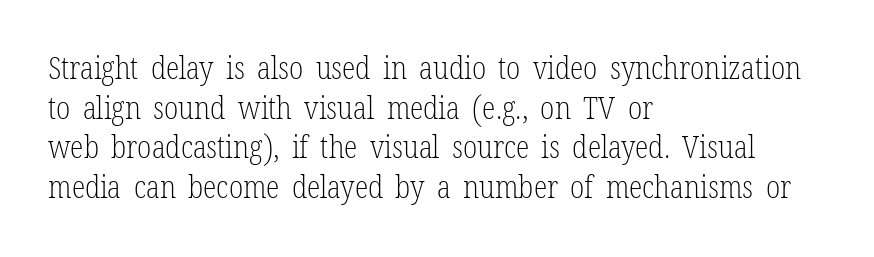
{"serif": "yes", "italic": "no", "bold": "no", "weight": "light", "width": "condensed", "stroke_contrast": "low", "x_height": "medium", "monospaced": "no", "underline": "no", "align": "left", "line_spacing": "normal", "line_spacing_ratio": 1.28, "letter_spacing": "normal", "letter_spacing_em": 0.0, "glyph_px": 31}
